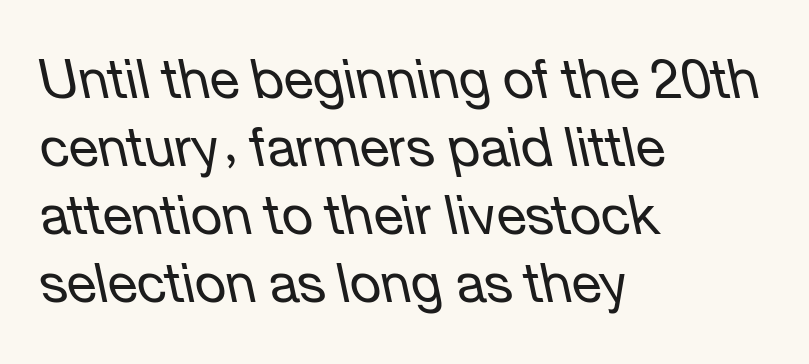
Honestly, the row spacing looks completely unremarkable. Is this a fixed-width face? No — the glyphs have proportional, varying widths. Nobody touched the tracking dial on this one. Every row of glyphs begins at an identical x-position on the left. Descender tails drop into unmarked territory. The letters look calm and open, with moderate or lighter stems.
